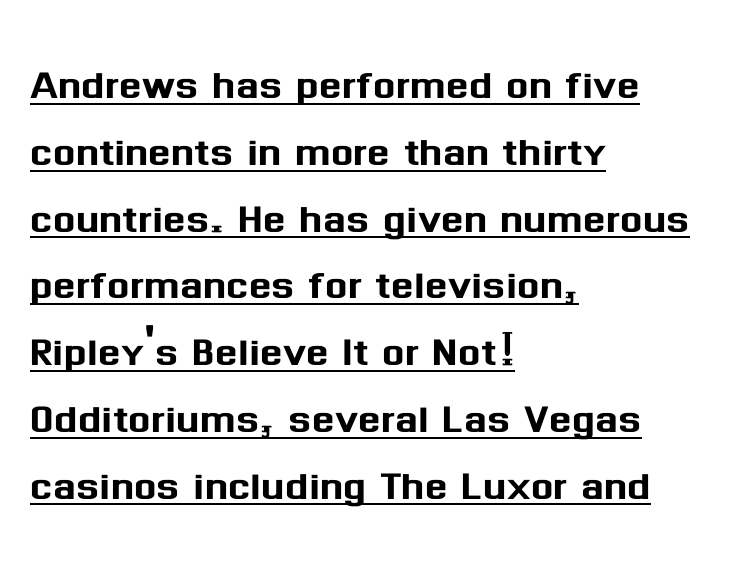
{"serif": "no", "italic": "no", "width": "normal", "stroke_contrast": "medium", "x_height": "medium", "monospaced": "no", "underline": "yes", "align": "left", "line_spacing": "normal", "line_spacing_ratio": 1.26, "letter_spacing": "normal", "letter_spacing_em": 0.0, "glyph_px": 53}
